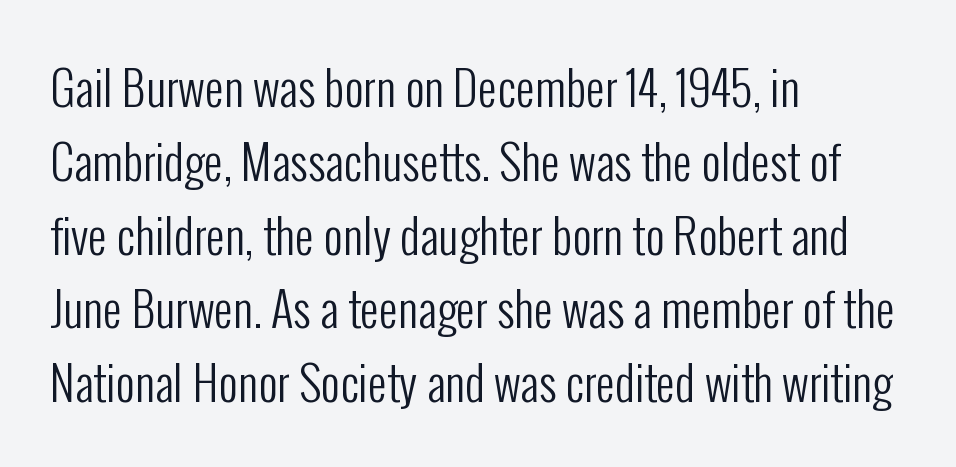
Q: Is the text bold? A: No.
Q: Is the text italic (slanted)? A: No, it is upright.
Q: Is the typeface a serif or a sans-serif typeface? A: Sans-serif.
Q: Is the text underlined? A: No.
Q: How is the paragraph aligned? A: Left-aligned.
Q: Is the spacing between letters normal or unusually wide? A: Normal.
Q: Is the spacing between lines tight, normal or loose? A: Normal.
Q: Width (condensed, normal, or wide)? A: Condensed.
Q: Stroke contrast? A: Low.
Q: x-height? A: Medium.
Q: Monospaced? A: No.
